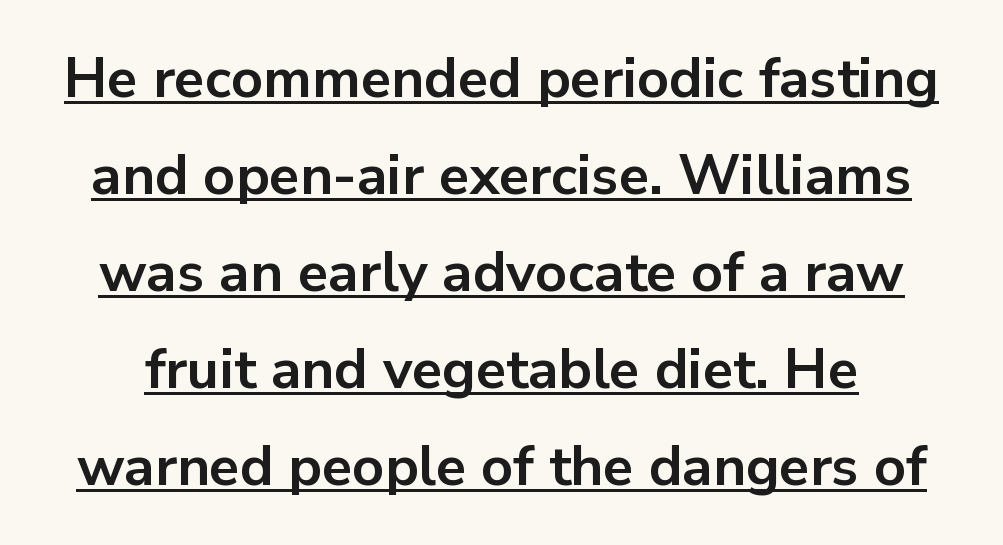
The image shows 56 px bold sans-serif type, upright; set line spacing 1.73x, normal letter spacing, underlined; low stroke contrast and a medium x-height.
